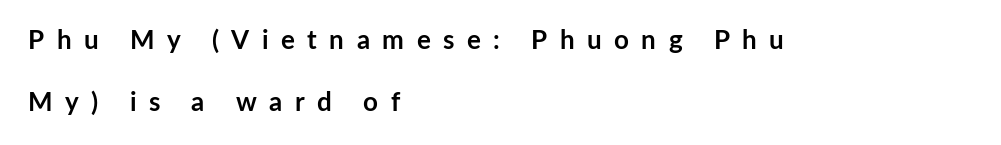
Q: Is the text bold? A: Yes.
Q: Is the text italic (slanted)? A: No, it is upright.
Q: Is the text underlined? A: No.
Q: How is the paragraph aligned? A: Left-aligned.
Q: Is the spacing between letters normal or unusually wide? A: Unusually wide.
Q: Is the spacing between lines tight, normal or loose? A: Loose.
